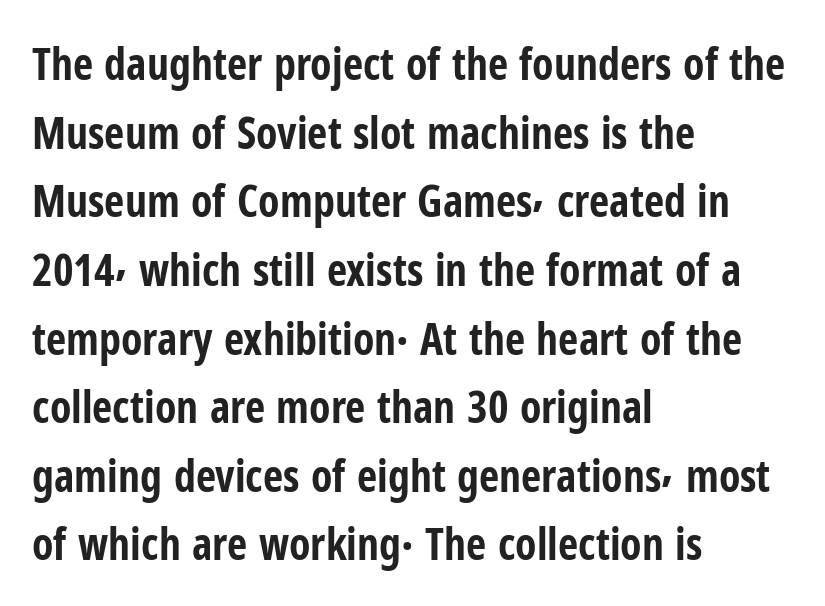
Q: Is the text bold? A: Yes.
Q: Is the text italic (slanted)? A: No, it is upright.
Q: Is the typeface a serif or a sans-serif typeface? A: Sans-serif.
Q: Is the text underlined? A: No.
Q: How is the paragraph aligned? A: Left-aligned.
Q: Is the spacing between letters normal or unusually wide? A: Normal.
Q: Is the spacing between lines tight, normal or loose? A: Normal.
Q: Width (condensed, normal, or wide)? A: Condensed.
Q: Stroke contrast? A: Low.
Q: x-height? A: Medium.
Q: Monospaced? A: No.
